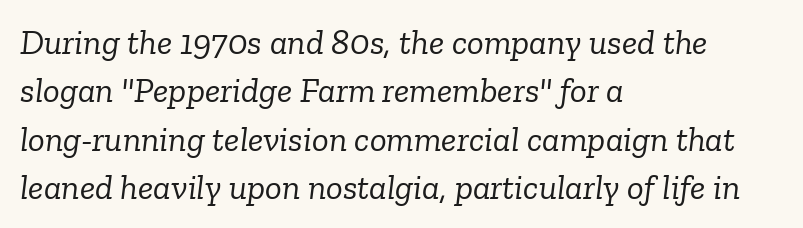
Notice how the stems are inclined rather than vertical — that's the hallmark of italics. Bare-footed words on every line. Type style note: has serifs. Casual observation: everything's shoved over to the left.
